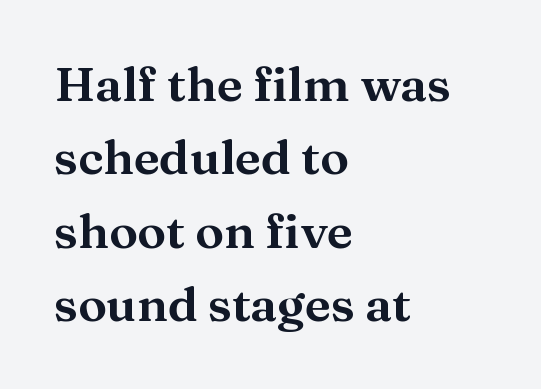
Q: Is the text italic (slanted)? A: No, it is upright.
Q: Is the typeface a serif or a sans-serif typeface? A: Serif.
Q: Is the text underlined? A: No.
Q: How is the paragraph aligned? A: Left-aligned.
Q: Is the spacing between letters normal or unusually wide? A: Normal.
Q: Is the spacing between lines tight, normal or loose? A: Normal.
Q: Width (condensed, normal, or wide)? A: Wide.
Q: Stroke contrast? A: Medium.
Q: x-height? A: Medium.
Q: Monospaced? A: No.
